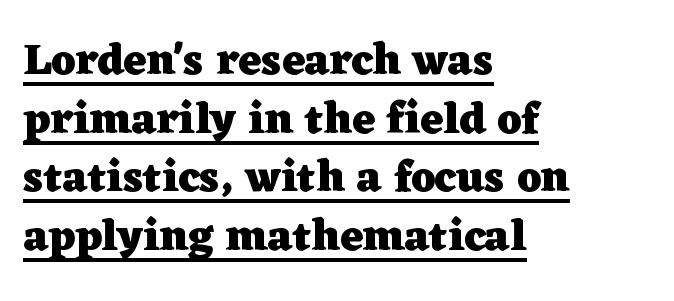
The lettering holds an erect, upright posture throughout. The text was rendered using a seriffed face with decorative stroke endings. Is there much room between lines? A standard amount, neither cramped nor airy. The passage shown is underscored from start to finish.
